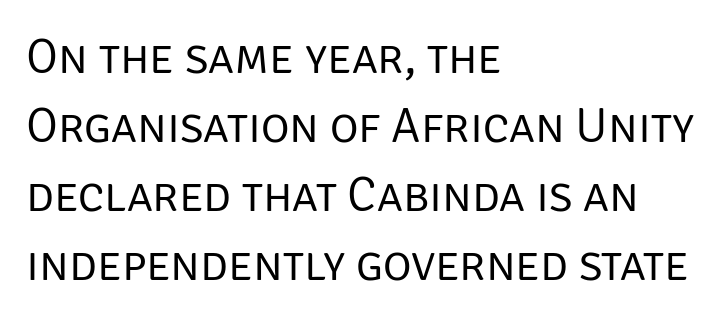
The image shows 49 px regular-weight sans-serif type, upright; set left-aligned, normal line spacing (1.41x), normal letter spacing, not underlined; low stroke contrast and a large x-height.
